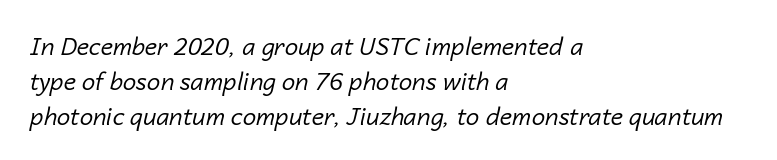
{"italic": "yes", "lean": "right", "slant_degrees": 14, "bold": "no", "underline": "no", "align": "left", "line_spacing": "normal", "line_spacing_ratio": 1.45, "letter_spacing": "normal", "letter_spacing_em": 0.0, "glyph_px": 24}
